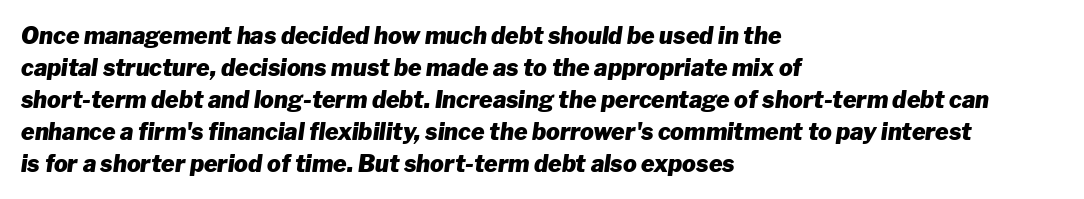
The axis of the letterforms is tilted away from vertical. Compared with typical body copy, the letter spacing here is the same. The specimen omits any rule beneath the text block's lines. The passage is arranged the way most books set body copy — flush left. The typesetting leans heavy: a genuine bold. The lines sit at an ordinary, default distance from one another.
